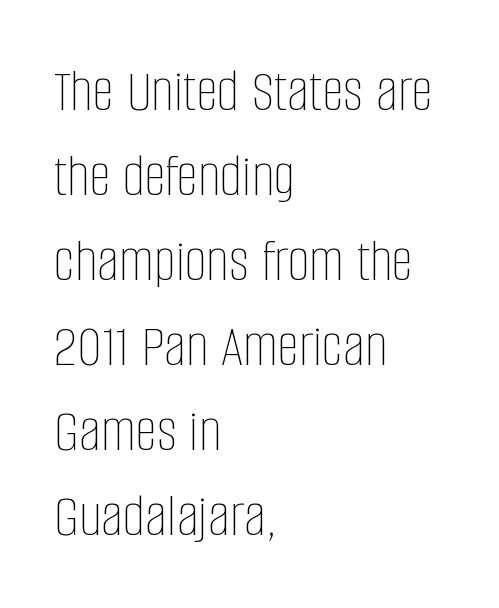
{"italic": "no", "bold": "no", "weight": "thin", "width": "condensed", "stroke_contrast": "low", "x_height": "large", "monospaced": "no", "underline": "no", "align": "left", "line_spacing": "normal", "line_spacing_ratio": 1.37, "letter_spacing": "normal", "letter_spacing_em": 0.0, "glyph_px": 62}
